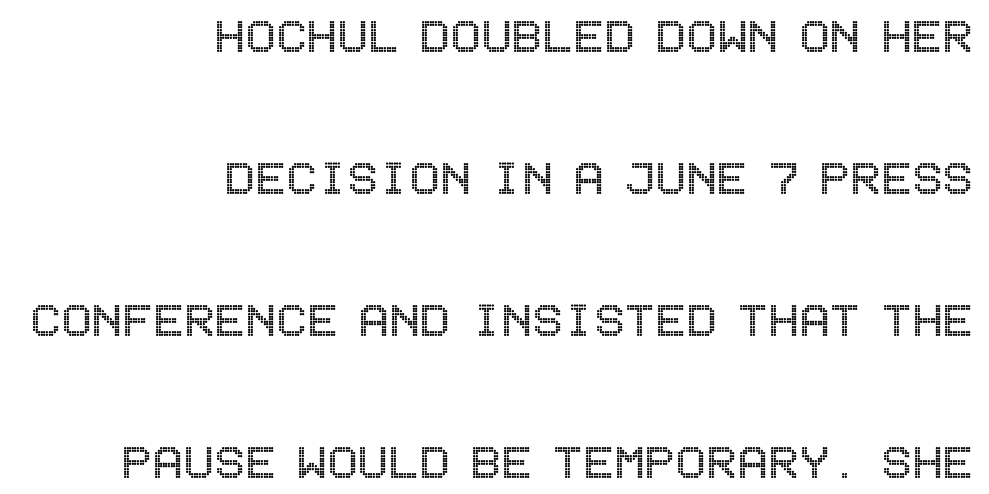
{"italic": "no", "width": "condensed", "x_height": "large", "underline": "no", "align": "right", "line_spacing": "loose", "line_spacing_ratio": 2.49, "letter_spacing": "normal", "letter_spacing_em": 0.0, "glyph_px": 57}
